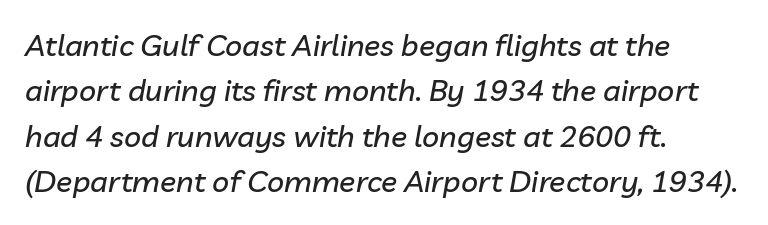
{"italic": "yes", "lean": "right", "slant_degrees": 10, "width": "normal", "stroke_contrast": "low", "x_height": "medium", "monospaced": "no", "underline": "no", "align": "left", "line_spacing": "normal", "line_spacing_ratio": 1.51, "letter_spacing": "normal", "letter_spacing_em": 0.0, "glyph_px": 30}
